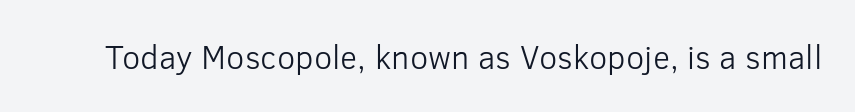
Q: Is the text bold? A: No.
Q: Is the text italic (slanted)? A: No, it is upright.
Q: Is the typeface a serif or a sans-serif typeface? A: Sans-serif.
Q: Is the text underlined? A: No.
Q: Is the spacing between letters normal or unusually wide? A: Normal.
Q: Width (condensed, normal, or wide)? A: Normal.
Q: Stroke contrast? A: Low.
Q: x-height? A: Medium.
Q: Monospaced? A: No.
